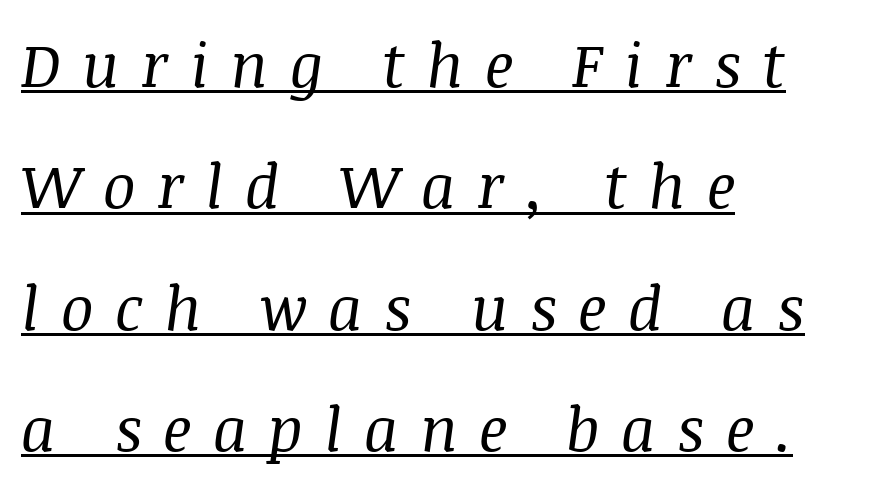
{"serif": "yes", "italic": "yes", "lean": "right", "slant_degrees": 8, "bold": "no", "weight": "regular", "width": "normal", "stroke_contrast": "medium", "x_height": "large", "monospaced": "no", "underline": "yes", "align": "left", "line_spacing": "loose", "line_spacing_ratio": 1.99, "letter_spacing": "wide", "letter_spacing_em": 0.35, "glyph_px": 61}
